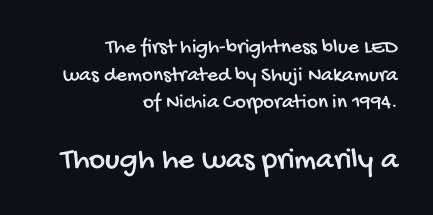
The face used here appears at its bigger size in the lower chunk. The rendering keeps characters at their native spacing. This rendering employs a face without finishing strokes, i.e., a sans-serif. A clean baseline with only descenders dipping below it.
